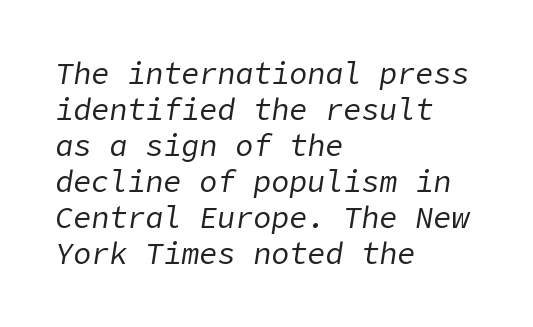
The image shows 30 px regular-weight type, italic (leaning right); set left-aligned, line spacing 1.2x, normal letter spacing, not underlined; low stroke contrast and a medium x-height.
